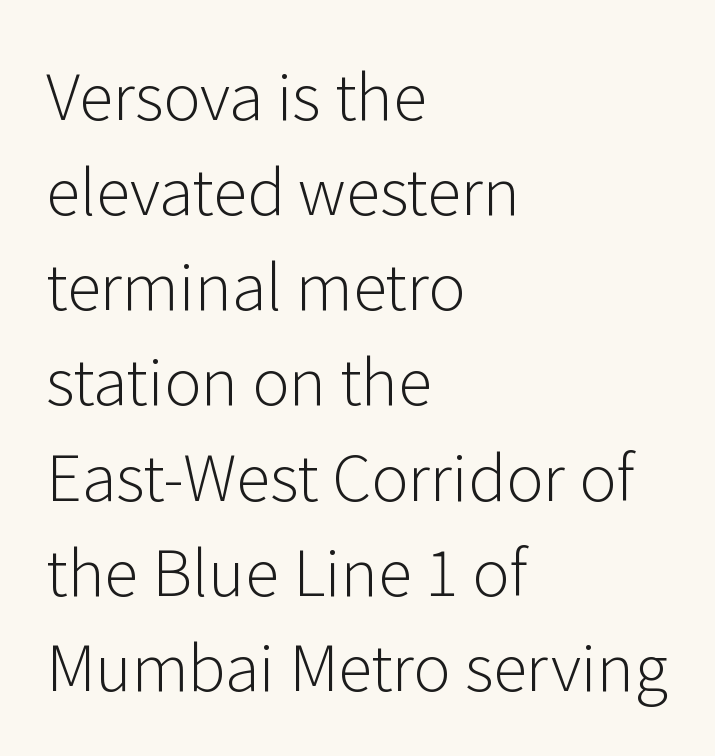
The image shows 63 px light sans-serif type, upright; set left-aligned, normal line spacing (1.51x), normal letter spacing, not underlined; low stroke contrast and a medium x-height.
